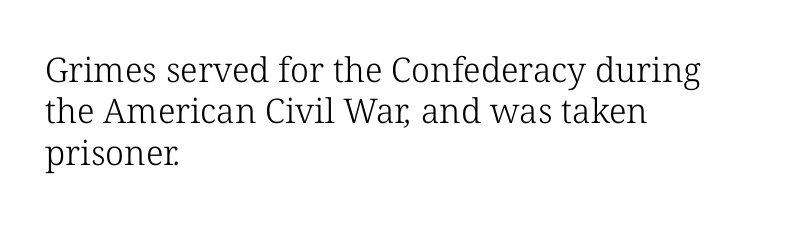
The image shows 34 px light serif type; set left-aligned, line spacing 1.22x, normal letter spacing, not underlined; low stroke contrast and a medium x-height.
